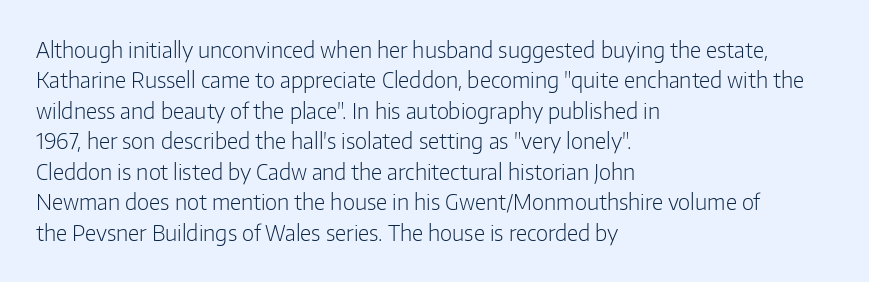
Q: Is the text bold? A: No.
Q: Is the text italic (slanted)? A: No, it is upright.
Q: Is the text underlined? A: No.
Q: How is the paragraph aligned? A: Left-aligned.
Q: Is the spacing between letters normal or unusually wide? A: Normal.
Q: Is the spacing between lines tight, normal or loose? A: Normal.
